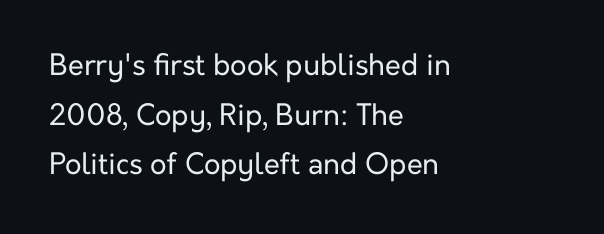
{"serif": "no", "italic": "no", "bold": "no", "weight": "regular", "width": "normal", "stroke_contrast": "low", "x_height": "medium", "monospaced": "no", "underline": "no", "align": "left", "line_spacing_ratio": 1.71, "letter_spacing": "normal", "letter_spacing_em": 0.0, "glyph_px": 29}
